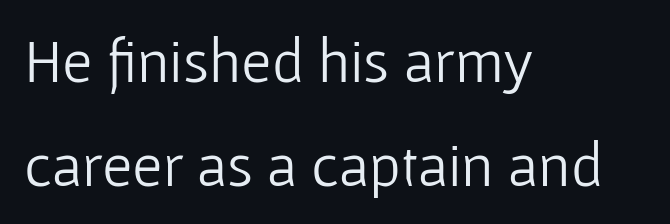
{"serif": "no", "italic": "no", "bold": "no", "weight": "light", "width": "normal", "stroke_contrast": "low", "x_height": "medium", "monospaced": "no", "underline": "no", "align": "left", "line_spacing": "normal", "line_spacing_ratio": 1.68, "letter_spacing": "normal", "letter_spacing_em": 0.0, "glyph_px": 62}
